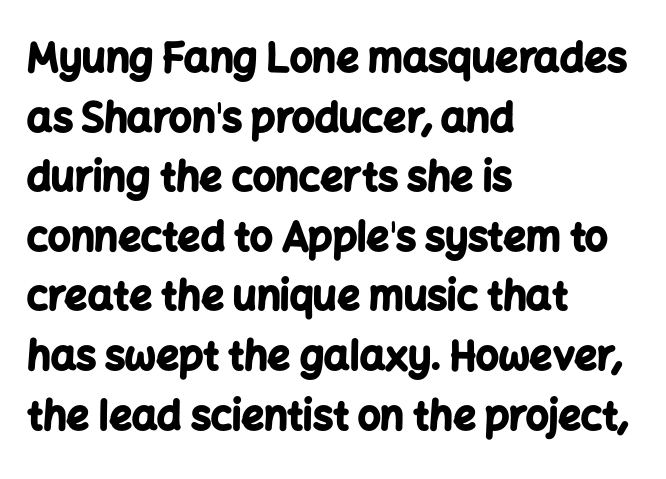
This sample uses a sans-serif face. Proportional: the letters do not fall into vertical columns. How would I describe the line gaps? Plain and ordinary. Rendered with straight, roman letterforms. Casual observation: everything's shoved over to the left.
